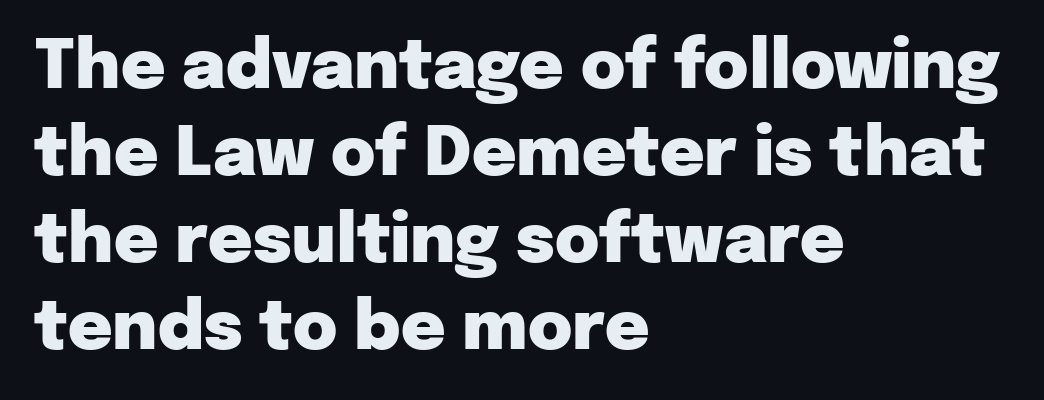
Q: Is the text bold? A: Yes.
Q: Is the text italic (slanted)? A: No, it is upright.
Q: Is the typeface a serif or a sans-serif typeface? A: Sans-serif.
Q: Is the text underlined? A: No.
Q: How is the paragraph aligned? A: Left-aligned.
Q: Is the spacing between letters normal or unusually wide? A: Normal.
Q: Is the spacing between lines tight, normal or loose? A: Normal.
Q: Width (condensed, normal, or wide)? A: Normal.
Q: Stroke contrast? A: Low.
Q: x-height? A: Medium.
Q: Monospaced? A: No.
